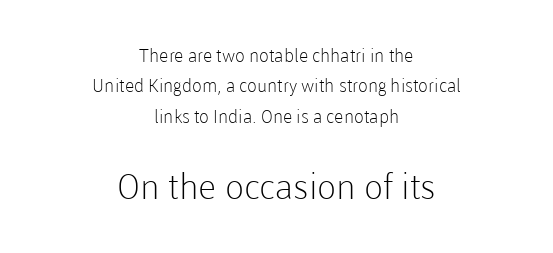
{"serif": "no", "italic": "no", "bold": "no", "weight": "light", "width": "normal", "stroke_contrast": "low", "x_height": "medium", "monospaced": "no", "underline": "no", "align": "center", "line_spacing": "normal", "line_spacing_ratio": 1.69, "letter_spacing": "normal", "letter_spacing_em": 0.0, "larger_block": "second", "size_ratio": 1.94, "glyph_px": 35}
